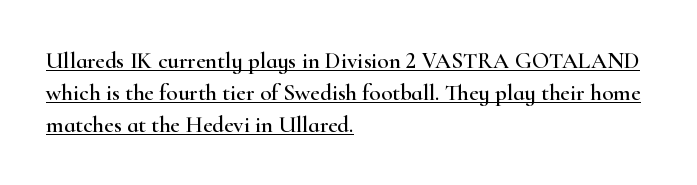
{"italic": "no", "underline": "yes", "align": "left", "line_spacing": "normal", "line_spacing_ratio": 1.39, "letter_spacing": "normal", "letter_spacing_em": 0.0, "glyph_px": 23}
